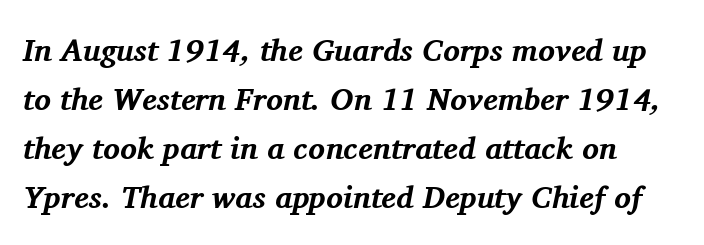
The whole block is typeset with a tilt. Type style note: has serifs. Character widths vary here, with narrow letters taking less room than wide ones. Look at the tracking — it's just the regular setting, nothing added. Heavy-handed strokes throughout: this text is bold.
